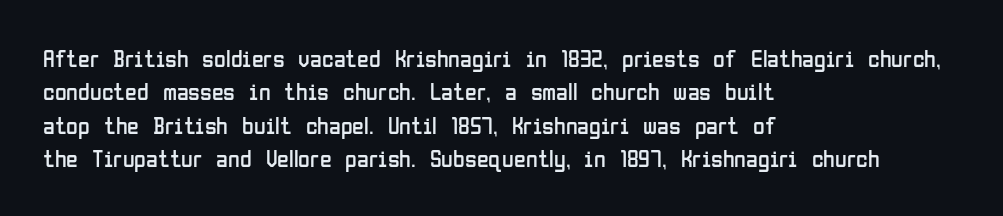
The letterforms sit at book weight or below. Posture: straight, roman, zero tilt. Tracking value appears to be zero — textbook default spacing. The passage shown stacks its lines at a standard gap. Is the block centered? No — it sits flush against the left margin. The foot of each line stays bare and open.
